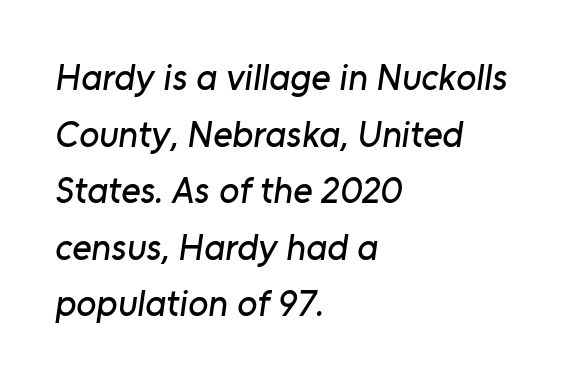
The image shows 37 px sans-serif type; set left-aligned, normal line spacing (1.53x), normal letter spacing, not underlined; low stroke contrast and a medium x-height.
